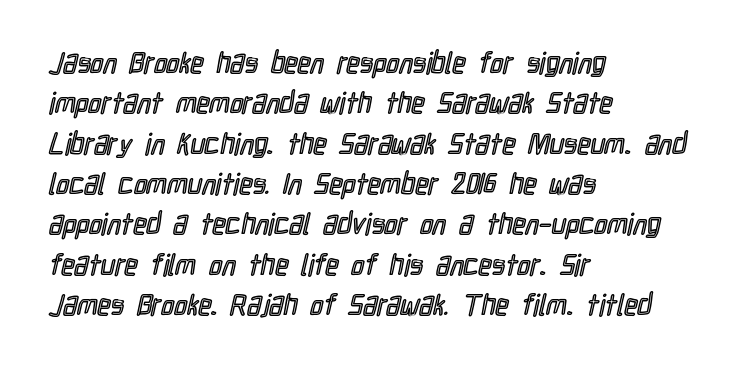
The image shows 29 px condensed type; set left-aligned, normal line spacing (1.39x), normal letter spacing, not underlined; a medium x-height.
